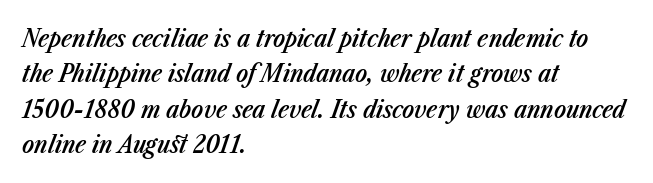
Caption: multi-line text, flush left, ragged right. Quick note: underline off. Baseline-to-baseline distance is the conventional proportion of letter height. The lettering tilts uniformly, giving the passage an italic look.
